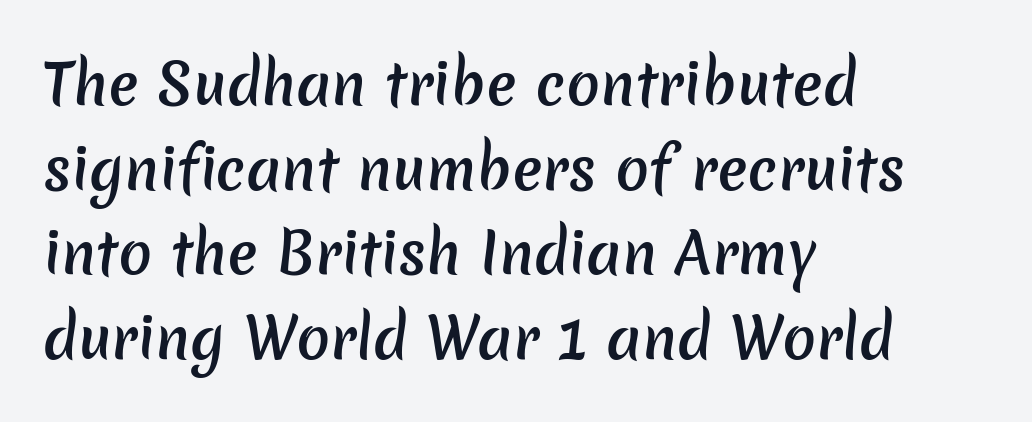
The image shows 56 px semibold sans-serif type; set left-aligned, normal line spacing (1.51x), normal letter spacing, not underlined; low stroke contrast and a medium x-height.
